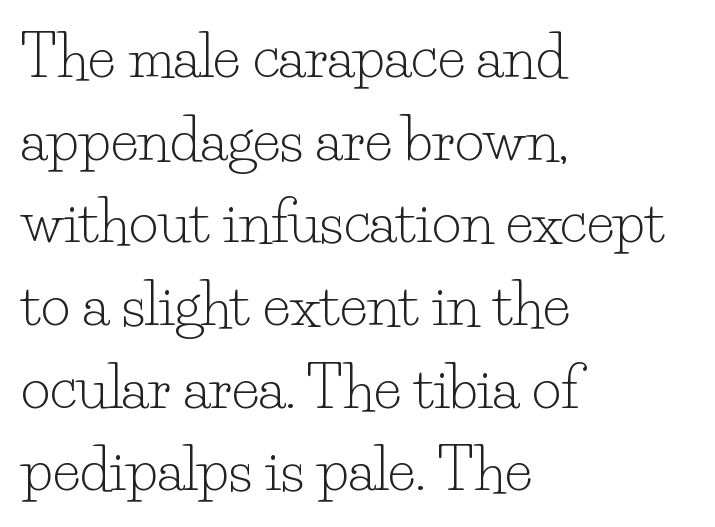
{"serif": "yes", "italic": "no", "bold": "no", "weight": "light", "width": "normal", "stroke_contrast": "low", "x_height": "small", "monospaced": "no", "underline": "no", "align": "left", "line_spacing": "normal", "line_spacing_ratio": 1.45, "letter_spacing": "normal", "letter_spacing_em": 0.0, "glyph_px": 57}
